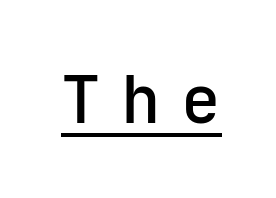
Characters follow at a spacing far wider than the type designer built in. The specimen reads as upright at a glance. Like a heading marked for emphasis, these lines bear an underscore. In terms of weight, the rendering is demibold, just under bold.
